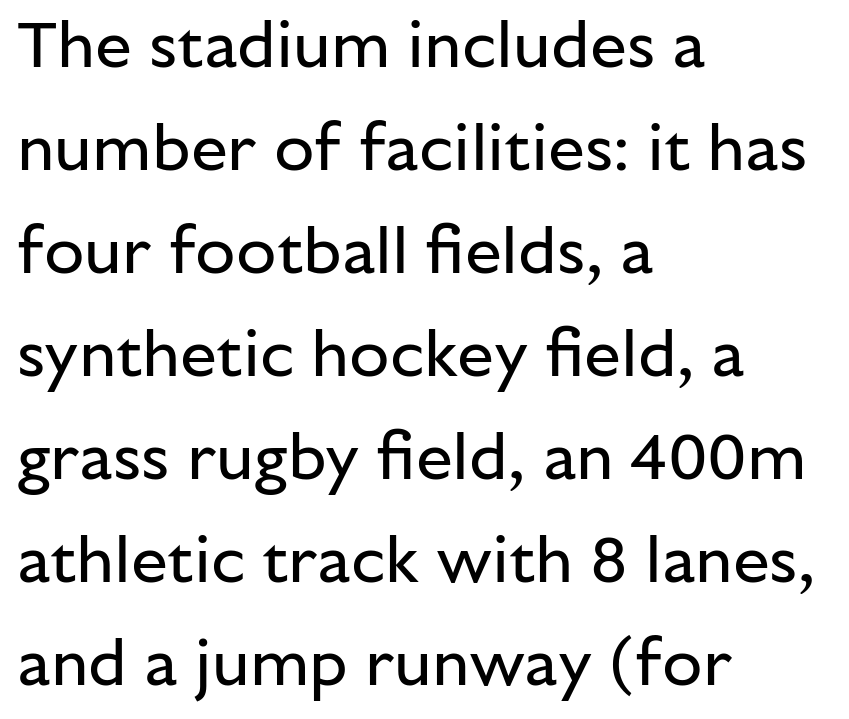
Q: Is the text bold? A: No.
Q: Is the text italic (slanted)? A: No, it is upright.
Q: Is the typeface a serif or a sans-serif typeface? A: Sans-serif.
Q: Is the text underlined? A: No.
Q: How is the paragraph aligned? A: Left-aligned.
Q: Is the spacing between letters normal or unusually wide? A: Normal.
Q: Is the spacing between lines tight, normal or loose? A: Normal.
Q: Width (condensed, normal, or wide)? A: Normal.
Q: Stroke contrast? A: Low.
Q: x-height? A: Medium.
Q: Monospaced? A: No.
